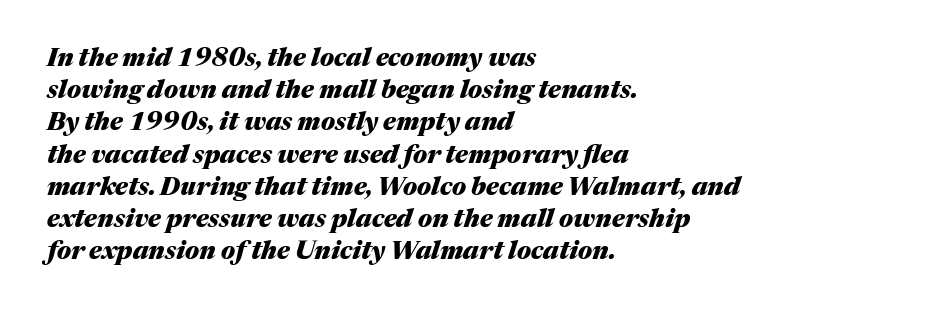
The gaps between neighbouring characters are ordinary and unremarkable. The passage shown is not underscored anywhere. This is heavy type, rendered in bold. Italic: yes, the glyphs are oblique.
